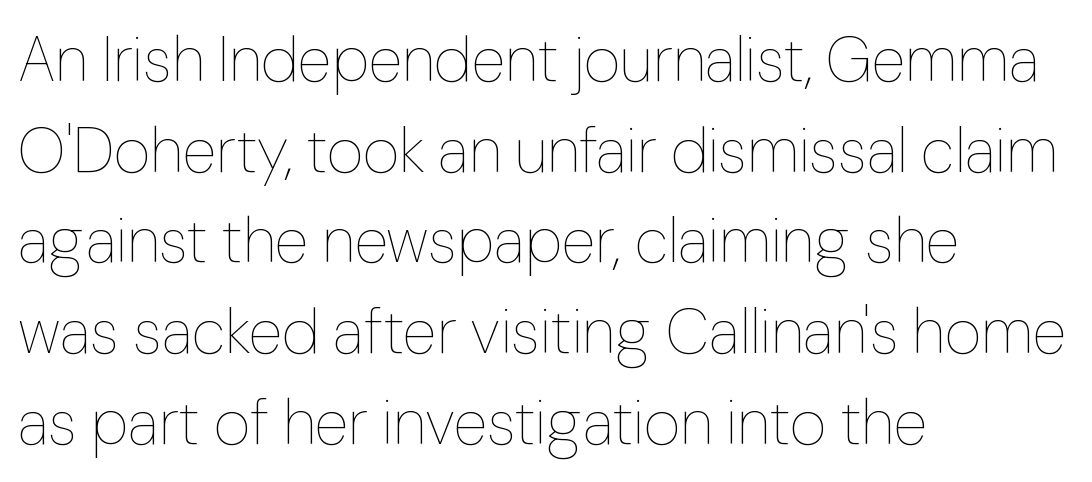
Q: Is the text bold? A: No.
Q: Is the text italic (slanted)? A: No, it is upright.
Q: Is the text underlined? A: No.
Q: How is the paragraph aligned? A: Left-aligned.
Q: Is the spacing between letters normal or unusually wide? A: Normal.
Q: Is the spacing between lines tight, normal or loose? A: Normal.
Q: Width (condensed, normal, or wide)? A: Normal.
Q: Stroke contrast? A: Low.
Q: x-height? A: Medium.
Q: Monospaced? A: No.
